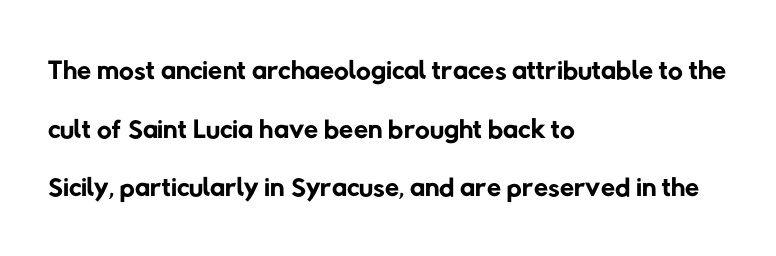
{"serif": "no", "bold": "no", "weight": "regular", "width": "normal", "stroke_contrast": "low", "x_height": "medium", "monospaced": "no", "underline": "no", "align": "left", "line_spacing": "normal", "line_spacing_ratio": 1.43, "letter_spacing": "normal", "letter_spacing_em": 0.0, "glyph_px": 41}
